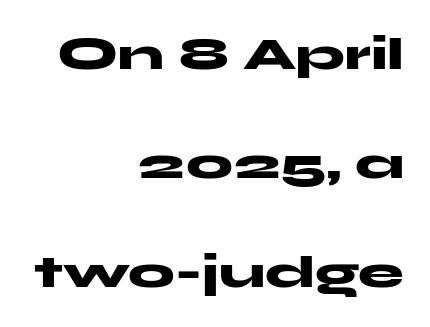
{"serif": "no", "italic": "no", "bold": "yes", "weight": "heavy", "width": "wide", "stroke_contrast": "medium", "x_height": "medium", "monospaced": "no", "underline": "no", "align": "right", "line_spacing": "loose", "line_spacing_ratio": 2.37, "letter_spacing": "normal", "letter_spacing_em": 0.0, "glyph_px": 46}
